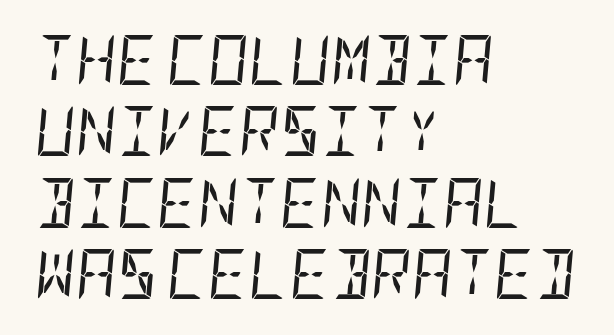
The image shows 50 px regular-weight, condensed type, italic (leaning right); set left-aligned, normal line spacing (1.43x), normal letter spacing, not underlined; low stroke contrast and a large x-height.
